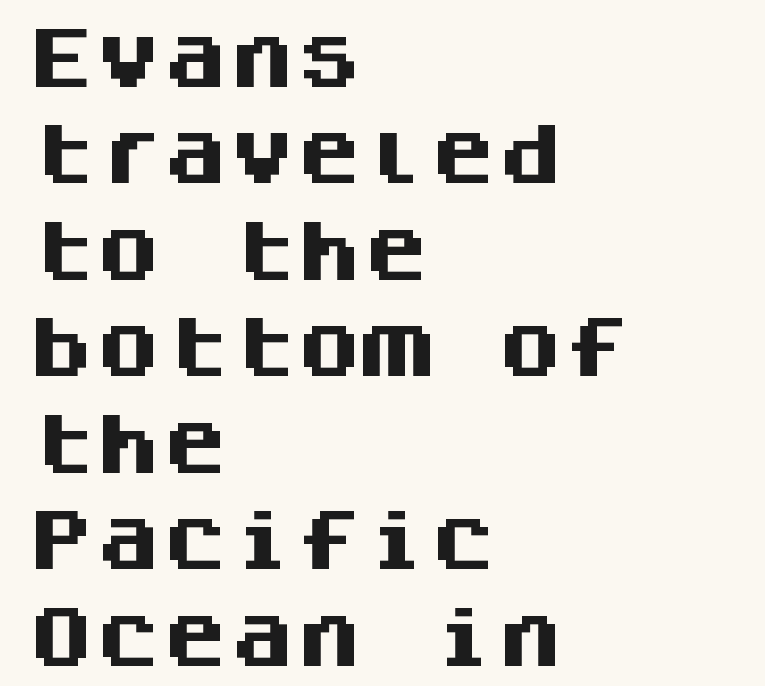
{"serif": "no", "italic": "no", "bold": "yes", "weight": "heavy", "width": "normal", "stroke_contrast": "medium", "x_height": "large", "monospaced": "yes", "underline": "no", "align": "left", "line_spacing": "normal", "line_spacing_ratio": 1.44, "letter_spacing": "normal", "letter_spacing_em": 0.0, "glyph_px": 67}
